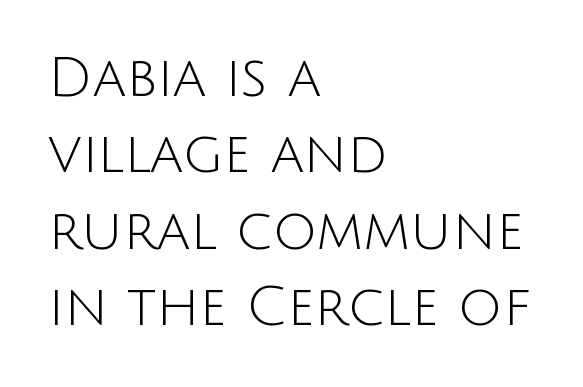
The glyphs in this specimen are sans serif. Each new line begins a customary step beneath the previous one. The paragraph has a hard left edge and a soft right edge. Italic: no, the glyphs are upright roman.
